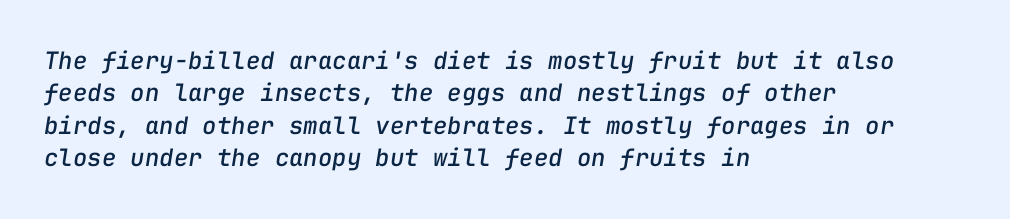
The image shows 24 px text type, italic (leaning right); set left-aligned, normal line spacing (1.35x), normal letter spacing, not underlined.
